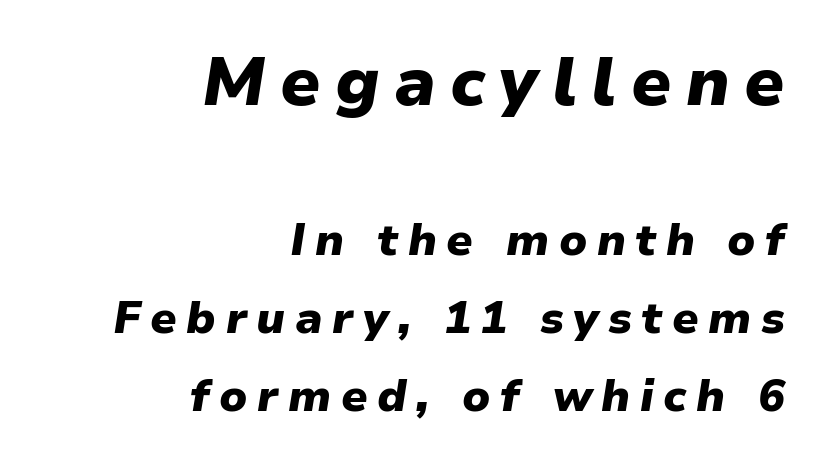
This sample has the flowing, uneven cadence of proportional lettering. On the weight axis this lands at bold, roughly 700. What stands out about the letter spacing? Its width — letters are far apart. Of the two passages, the one on top uses the larger point size. Yep, that's italic — everything's leaning.
